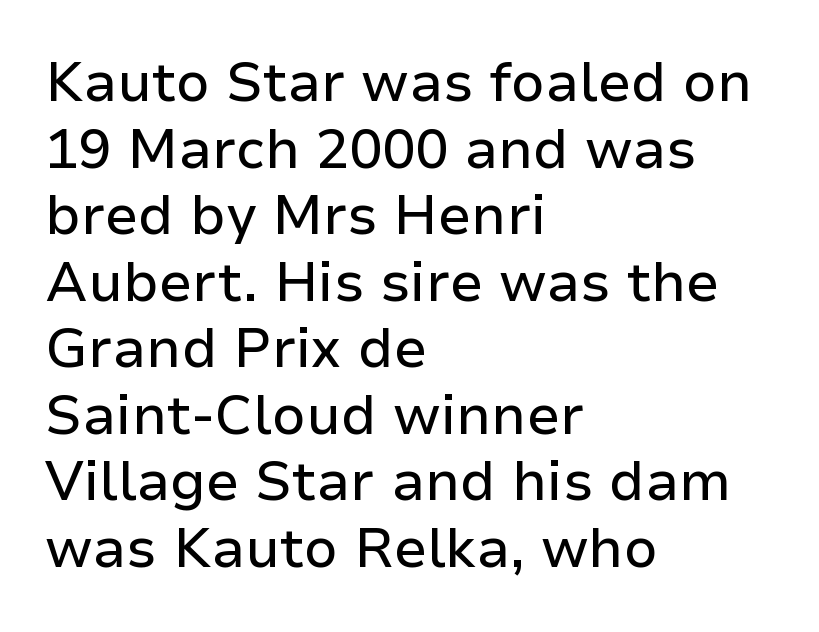
Each word holds together tightly as a unit, with standard inter-letter gaps. The font's upright variant was chosen for this text. A typesetter would call this proportional, since set widths differ per character. Unmarked baselines from the first word to the last.
